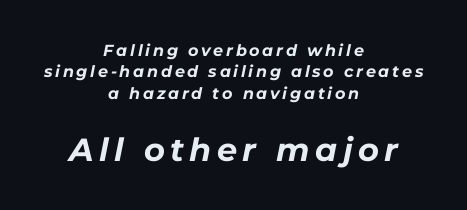
Q: Is the text bold? A: Yes.
Q: Is the text italic (slanted)? A: Yes, it leans right by about 11 degrees.
Q: Is the text underlined? A: No.
Q: How is the paragraph aligned? A: Centered.
Q: Is the spacing between lines tight, normal or loose? A: Normal.
Q: Which block of text is set in a larger size, the first (top) or the second (bottom)? A: The second (bottom) one.
Q: Width (condensed, normal, or wide)? A: Normal.
Q: Stroke contrast? A: Low.
Q: x-height? A: Medium.
Q: Monospaced? A: No.
